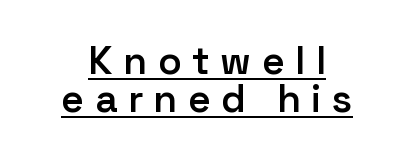
Q: Is the text bold? A: Semi-bold.
Q: Is the text italic (slanted)? A: No, it is upright.
Q: Is the typeface a serif or a sans-serif typeface? A: Sans-serif.
Q: Is the text underlined? A: Yes.
Q: How is the paragraph aligned? A: Centered.
Q: Is the spacing between letters normal or unusually wide? A: Unusually wide.
Q: Is the spacing between lines tight, normal or loose? A: Tight.
Q: Width (condensed, normal, or wide)? A: Normal.
Q: Stroke contrast? A: Low.
Q: x-height? A: Medium.
Q: Monospaced? A: No.
